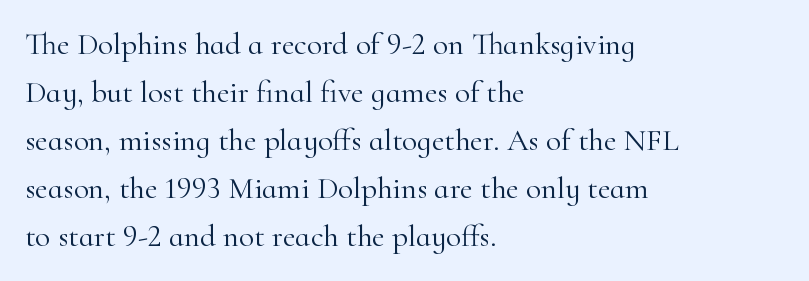
Compared with typical body copy, the letter spacing here is the same. The text was rendered using a seriffed face with decorative stroke endings. The space beneath each line is pristine and unruled. You could not count columns in this text — the font is proportionally spaced. Vertically, the passage feels balanced, rows spaced as you'd expect. The lines are quadded left.
